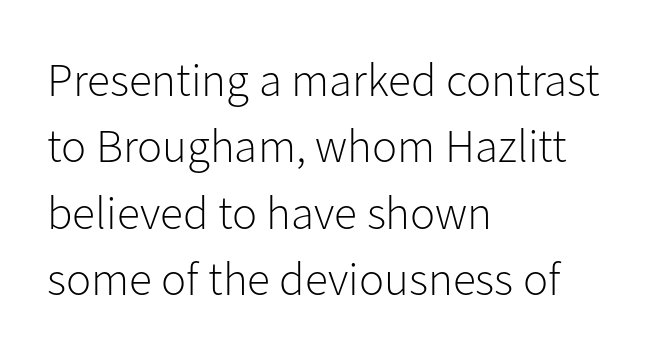
The image shows 47 px light sans-serif type, upright; set left-aligned, normal line spacing (1.41x), normal letter spacing, not underlined; low stroke contrast and a medium x-height.
